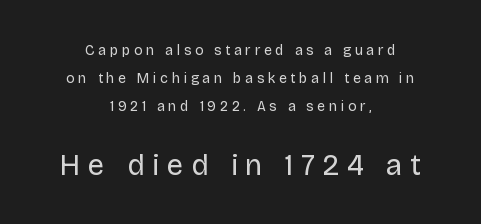
Q: Is the text bold? A: No.
Q: Is the text italic (slanted)? A: No, it is upright.
Q: Is the typeface a serif or a sans-serif typeface? A: Sans-serif.
Q: Is the text underlined? A: No.
Q: How is the paragraph aligned? A: Centered.
Q: Is the spacing between letters normal or unusually wide? A: Unusually wide.
Q: Is the spacing between lines tight, normal or loose? A: Loose.
Q: Which block of text is set in a larger size, the first (top) or the second (bottom)? A: The second (bottom) one.
Q: Width (condensed, normal, or wide)? A: Normal.
Q: Stroke contrast? A: Low.
Q: x-height? A: Large.
Q: Monospaced? A: No.
